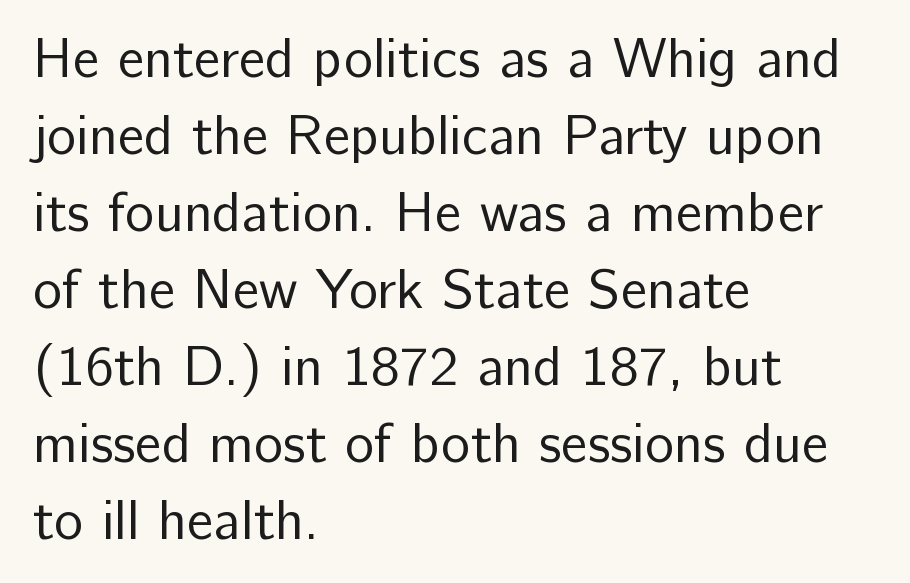
Has an underline been added? It has not. Do the characters align in a grid? No, the font is proportional. The font sits on the lighter half of the weight spectrum, regular included. Line starts are locked; line ends wander. The glyphs in this specimen are sans serif. Students, observe: this is what conventionally led text looks like.
